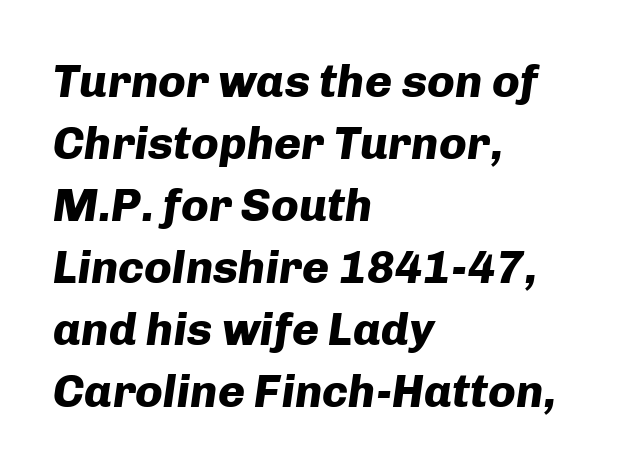
{"italic": "yes", "lean": "right", "slant_degrees": 8, "bold": "yes", "weight": "heavy", "width": "normal", "stroke_contrast": "low", "x_height": "medium", "monospaced": "no", "underline": "no", "align": "left", "line_spacing": "normal", "line_spacing_ratio": 1.35, "letter_spacing": "normal", "letter_spacing_em": 0.0, "glyph_px": 46}
